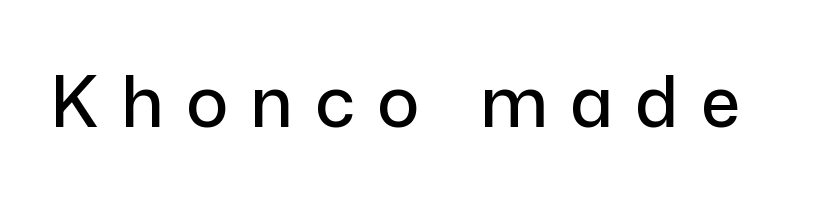
Descender tails drop into unmarked territory. Type style note: lacks serifs. Each letter keeps its own natural width here, so spacing adapts to shape. Posture: straight, roman, zero tilt.
